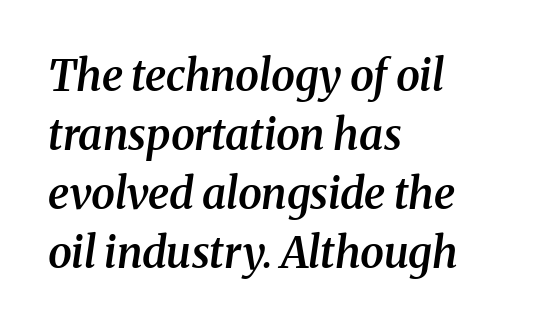
The passage shown is typed in a proportional face where columns would drift. This sample is left-justified, so line endings fall wherever the words run out. When letters slant like this, we call the style italic. Evenly set lines give the paragraph a standard silhouette. The characters look somewhat weighty, a semibold short of true bold.
